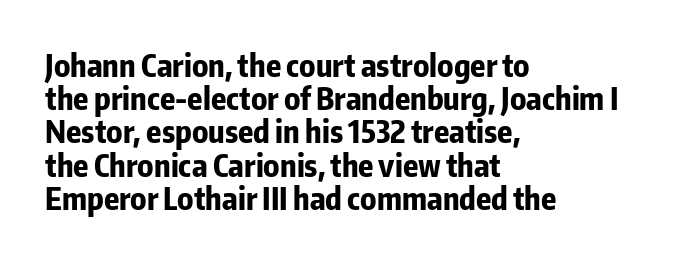
The rendering uses natural spacing where letterforms have individual widths. These lines carry a lot of weight — the face is fully bold. Notice how the passage keeps a crisp vertical edge on the left only. Glyph-to-glyph distance matches everyday printed text. Is this a sans? Yes — the strokes have no serifs.
